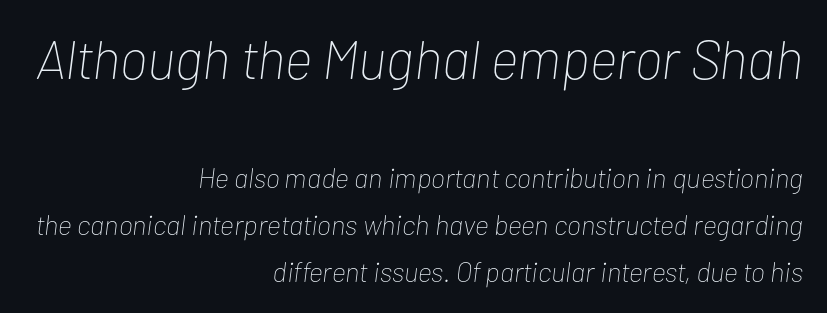
{"italic": "yes", "lean": "right", "slant_degrees": 7, "bold": "no", "weight": "thin", "width": "condensed", "stroke_contrast": "low", "x_height": "medium", "monospaced": "no", "underline": "no", "align": "right", "line_spacing": "normal", "line_spacing_ratio": 1.68, "letter_spacing": "normal", "letter_spacing_em": 0.0, "larger_block": "first", "size_ratio": 1.96, "glyph_px": 55}
